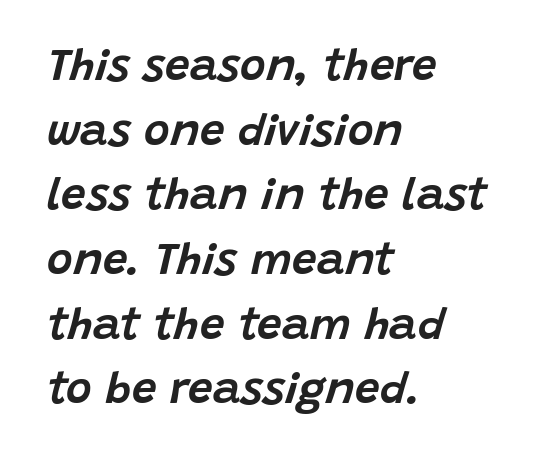
The image shows 44 px text type, italic (leaning right); set left-aligned, normal line spacing (1.47x), normal letter spacing, not underlined; low stroke contrast and a large x-height.
